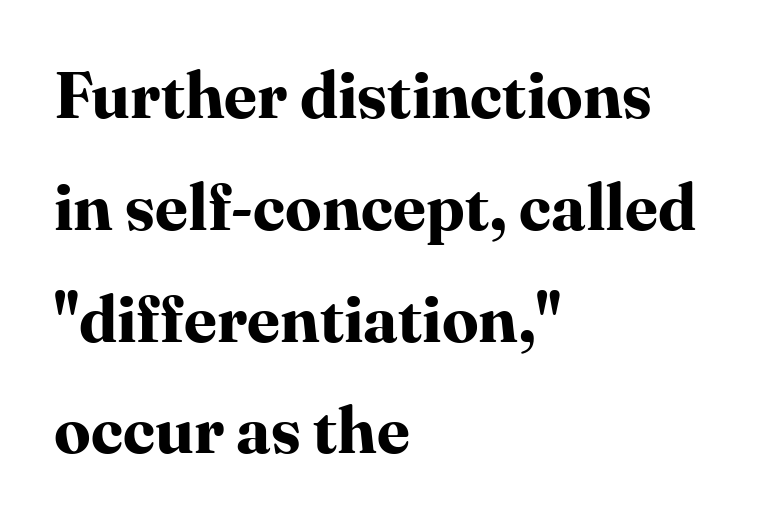
The image shows 65 px bold serif type, upright; set left-aligned, line spacing 1.72x, normal letter spacing, not underlined; high stroke contrast and a medium x-height.
